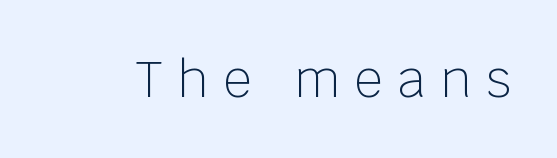
Q: Is the text bold? A: No.
Q: Is the text italic (slanted)? A: No, it is upright.
Q: Is the typeface a serif or a sans-serif typeface? A: Sans-serif.
Q: Is the text underlined? A: No.
Q: Is the spacing between letters normal or unusually wide? A: Unusually wide.
Q: Width (condensed, normal, or wide)? A: Normal.
Q: Stroke contrast? A: Low.
Q: x-height? A: Large.
Q: Monospaced? A: No.
